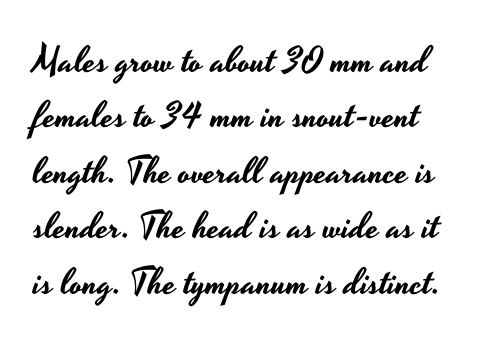
Q: Is the text italic (slanted)? A: Yes.
Q: Is the typeface a serif or a sans-serif typeface? A: Sans-serif.
Q: Is the text underlined? A: No.
Q: Is the spacing between letters normal or unusually wide? A: Normal.
Q: Is the spacing between lines tight, normal or loose? A: Normal.
Q: Width (condensed, normal, or wide)? A: Wide.
Q: Stroke contrast? A: Low.
Q: x-height? A: Small.
Q: Monospaced? A: No.
